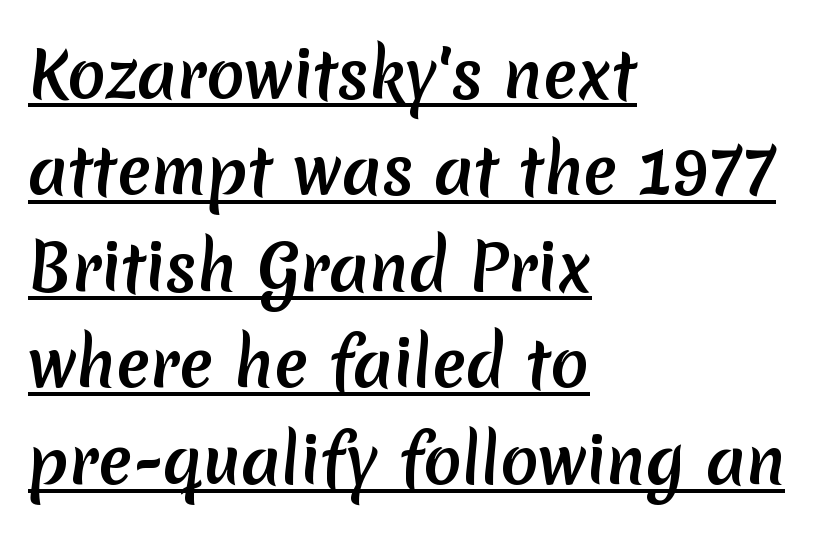
Interline gaps are of average width in this sample. This is underlined copy, the kind a proofreader might mark for attention. The passage shown is typed in a proportional face where columns would drift. Pretty heavy lettering here — definitely bold. This sample uses plain, unmodified letter spacing. Are there feet on the stems? There aren't — it's a sans.
